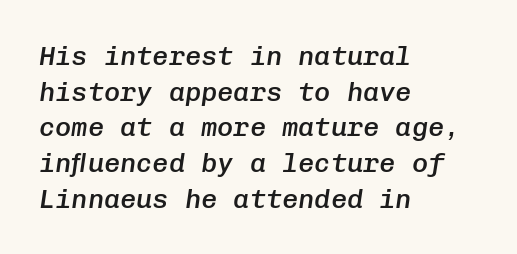
{"italic": "yes", "lean": "right", "slant_degrees": 8, "bold": "semi", "underline": "no", "align": "left", "line_spacing": "normal", "line_spacing_ratio": 1.32, "letter_spacing": "normal", "letter_spacing_em": 0.0, "glyph_px": 27}
